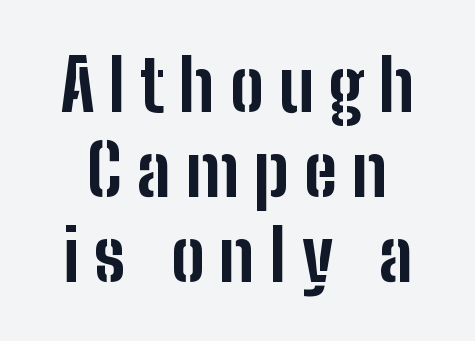
{"serif": "no", "italic": "no", "bold": "yes", "weight": "bold", "width": "condensed", "stroke_contrast": "low", "x_height": "medium", "monospaced": "no", "underline": "no", "line_spacing_ratio": 1.2, "letter_spacing": "wide", "letter_spacing_em": 0.21, "glyph_px": 71}
